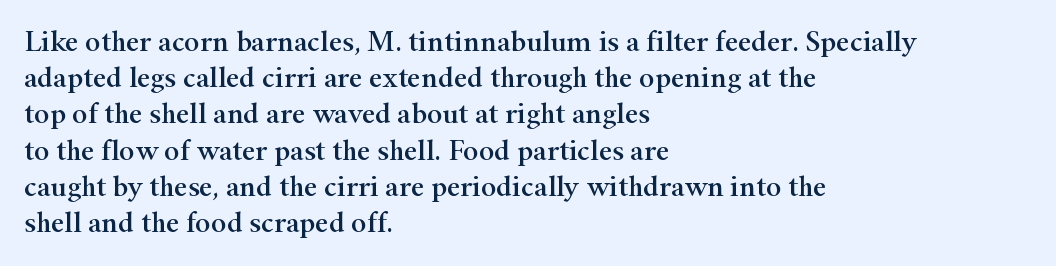
The image shows 29 px wide serif type, upright; set left-aligned, normal line spacing (1.25x), normal letter spacing, not underlined; high stroke contrast and a small x-height.
